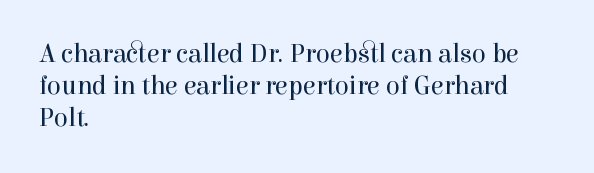
The image shows 26 px text type, upright; set left-aligned, line spacing 1.23x, normal letter spacing, not underlined.
